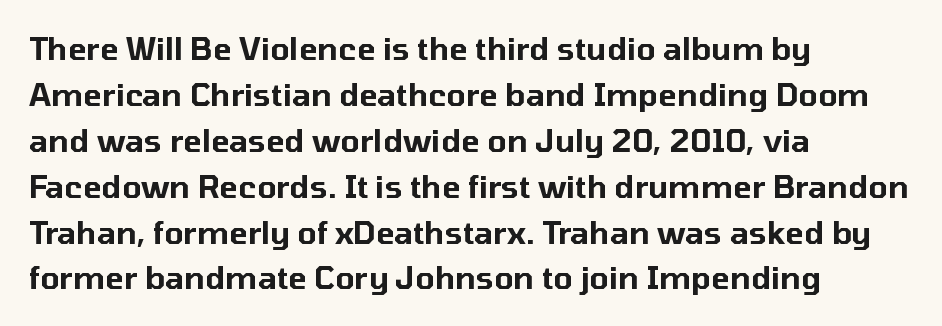
Q: Is the text italic (slanted)? A: No, it is upright.
Q: Is the typeface a serif or a sans-serif typeface? A: Sans-serif.
Q: Is the text underlined? A: No.
Q: How is the paragraph aligned? A: Left-aligned.
Q: Is the spacing between letters normal or unusually wide? A: Normal.
Q: Is the spacing between lines tight, normal or loose? A: Normal.
Q: Width (condensed, normal, or wide)? A: Normal.
Q: Stroke contrast? A: Low.
Q: x-height? A: Medium.
Q: Monospaced? A: No.
